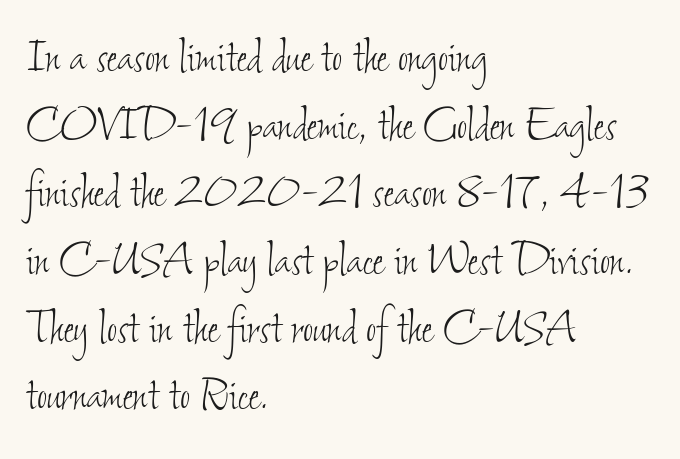
Q: Is the text bold? A: No.
Q: Is the text underlined? A: No.
Q: How is the paragraph aligned? A: Left-aligned.
Q: Is the spacing between letters normal or unusually wide? A: Normal.
Q: Width (condensed, normal, or wide)? A: Condensed.
Q: Stroke contrast? A: Low.
Q: x-height? A: Small.
Q: Monospaced? A: No.
